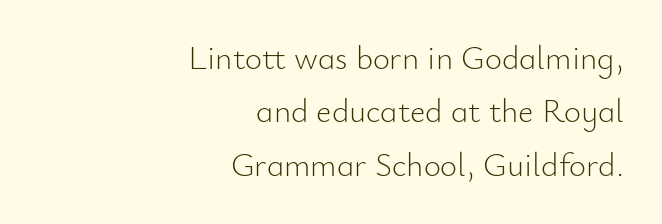
The image shows 33 px light sans-serif type, upright; set right-aligned, normal line spacing (1.62x), normal letter spacing, not underlined; low stroke contrast and a small x-height.
